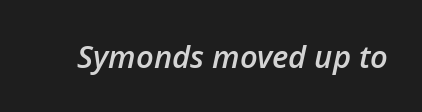
Q: Is the text bold? A: Semi-bold.
Q: Is the text italic (slanted)? A: Yes, it leans right by about 12 degrees.
Q: Is the text underlined? A: No.
Q: Is the spacing between letters normal or unusually wide? A: Normal.
Q: Width (condensed, normal, or wide)? A: Normal.
Q: Stroke contrast? A: Low.
Q: x-height? A: Medium.
Q: Monospaced? A: No.
